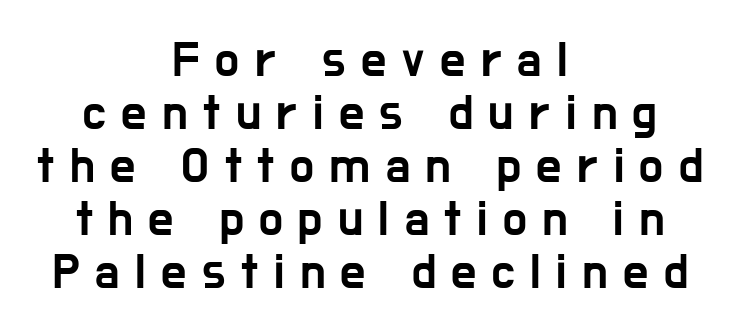
{"serif": "no", "italic": "no", "width": "condensed", "stroke_contrast": "low", "x_height": "medium", "monospaced": "no", "underline": "no", "align": "center", "line_spacing": "tight", "line_spacing_ratio": 1.06, "letter_spacing": "wide", "letter_spacing_em": 0.31, "glyph_px": 50}
